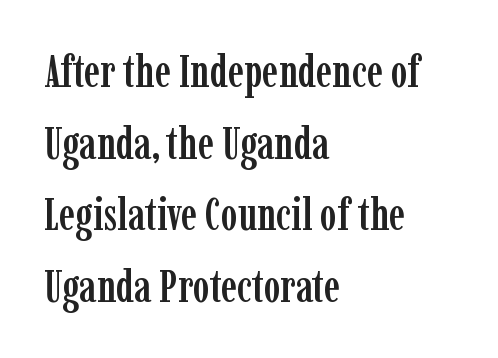
The image shows 45 px condensed serif type, upright; set left-aligned, normal line spacing (1.59x), normal letter spacing, not underlined; low stroke contrast and a medium x-height.
